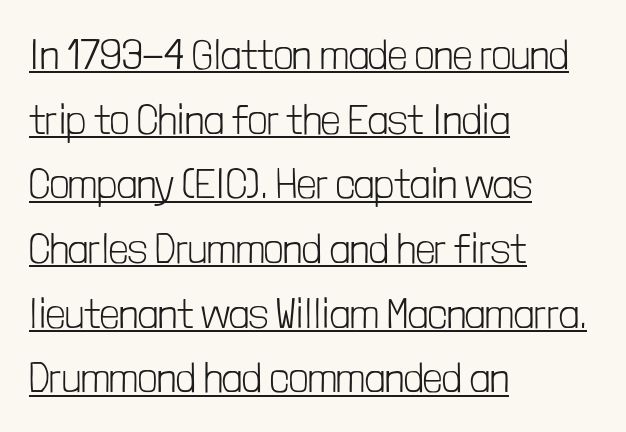
{"serif": "no", "italic": "no", "bold": "no", "weight": "light", "width": "condensed", "stroke_contrast": "low", "x_height": "medium", "monospaced": "no", "underline": "yes", "align": "left", "line_spacing": "normal", "line_spacing_ratio": 1.54, "letter_spacing": "normal", "letter_spacing_em": 0.0, "glyph_px": 42}
